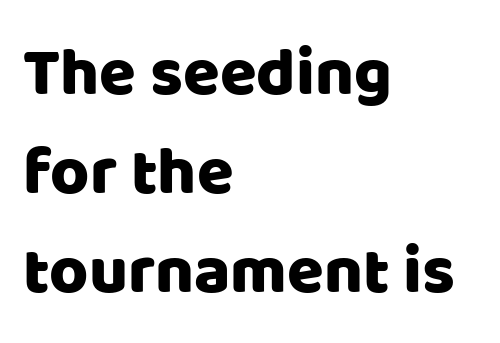
The image shows 67 px sans-serif type, upright; set left-aligned, normal line spacing (1.48x), normal letter spacing, not underlined; low stroke contrast and a large x-height.
